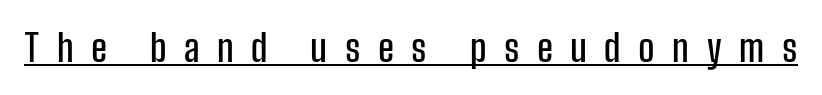
Q: Is the text italic (slanted)? A: No, it is upright.
Q: Is the typeface a serif or a sans-serif typeface? A: Sans-serif.
Q: Is the text underlined? A: Yes.
Q: Is the spacing between letters normal or unusually wide? A: Unusually wide.
Q: Width (condensed, normal, or wide)? A: Condensed.
Q: Stroke contrast? A: Low.
Q: x-height? A: Medium.
Q: Monospaced? A: No.
